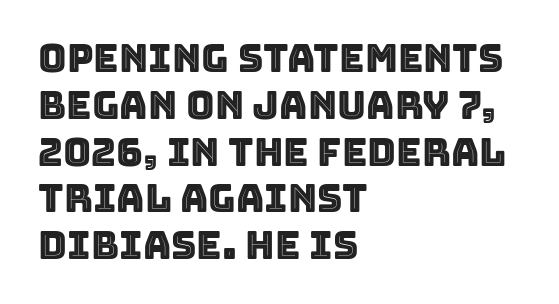
This sample has the flowing, uneven cadence of proportional lettering. Here the glyphs are tracked normally, forming tight word shapes. The zone under the glyphs is completely vacant. Leftover space on each line is placed entirely after the last word.
